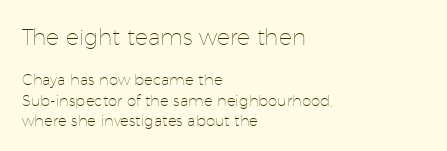
The line-height multiplier appears to be the usual default. The specimen reads as upright at a glance. The face used here is rendered with its standard letterfit. Weight: in the light-to-regular range. Each line starts at the same left margin while the right side varies. Each row of text sits above clean, open space.
